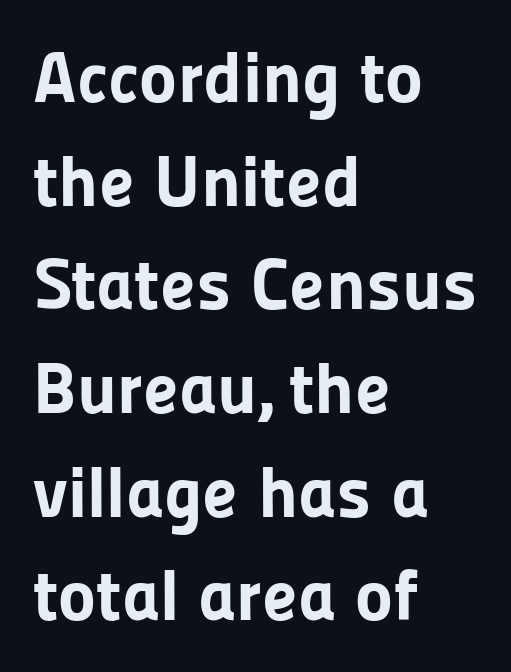
Q: Is the text bold? A: Yes.
Q: Is the text italic (slanted)? A: No, it is upright.
Q: Is the typeface a serif or a sans-serif typeface? A: Sans-serif.
Q: Is the text underlined? A: No.
Q: How is the paragraph aligned? A: Left-aligned.
Q: Is the spacing between letters normal or unusually wide? A: Normal.
Q: Is the spacing between lines tight, normal or loose? A: Normal.
Q: Width (condensed, normal, or wide)? A: Normal.
Q: Stroke contrast? A: Low.
Q: x-height? A: Medium.
Q: Monospaced? A: No.
